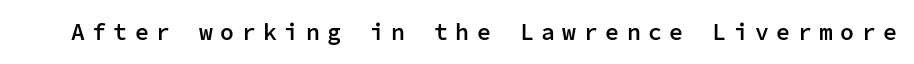
The image shows 23 px text type, upright; set unusually wide letter spacing (+0.33 em), not underlined.
